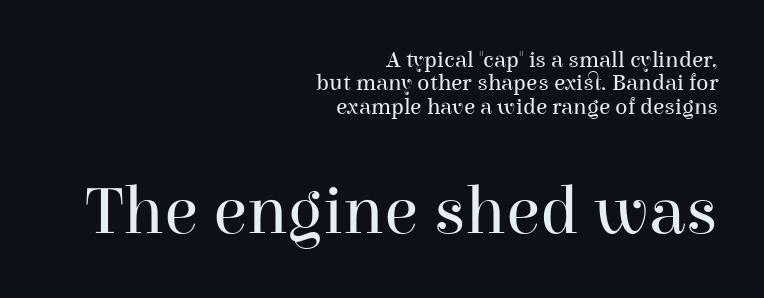
Q: Is the text bold? A: No.
Q: Is the text italic (slanted)? A: No, it is upright.
Q: Is the typeface a serif or a sans-serif typeface? A: Serif.
Q: Is the text underlined? A: No.
Q: How is the paragraph aligned? A: Right-aligned.
Q: Is the spacing between letters normal or unusually wide? A: Normal.
Q: Is the spacing between lines tight, normal or loose? A: Tight.
Q: Which block of text is set in a larger size, the first (top) or the second (bottom)? A: The second (bottom) one.
Q: Width (condensed, normal, or wide)? A: Normal.
Q: Stroke contrast? A: High.
Q: x-height? A: Medium.
Q: Monospaced? A: No.
